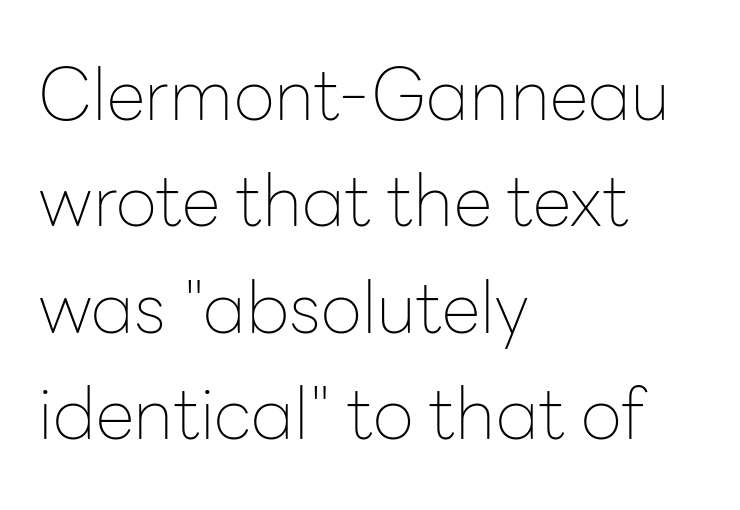
The image shows 71 px thin sans-serif type, upright; set left-aligned, normal line spacing (1.5x), normal letter spacing, not underlined; low stroke contrast and a medium x-height.
